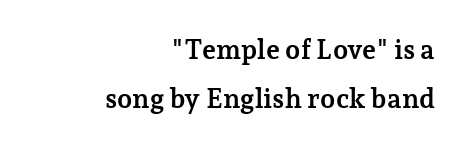
The image shows 27 px bold type, upright; set right-aligned, line spacing 1.8x, normal letter spacing, not underlined.
